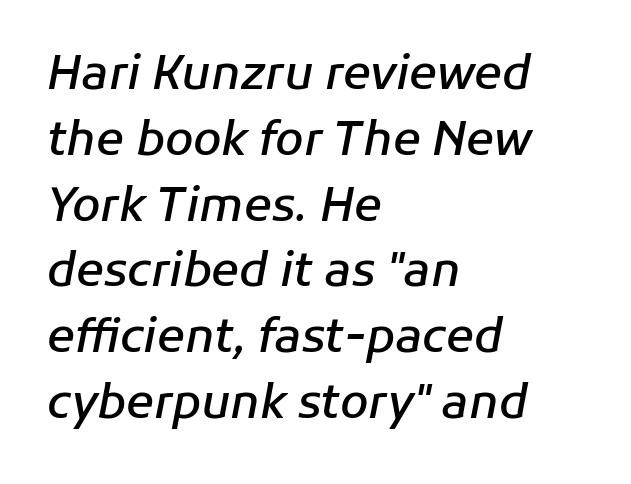
{"italic": "yes", "lean": "right", "slant_degrees": 11, "bold": "semi", "weight": "semibold", "width": "normal", "stroke_contrast": "low", "x_height": "medium", "monospaced": "no", "underline": "no", "align": "left", "line_spacing": "normal", "line_spacing_ratio": 1.43, "letter_spacing": "normal", "letter_spacing_em": 0.0, "glyph_px": 46}
